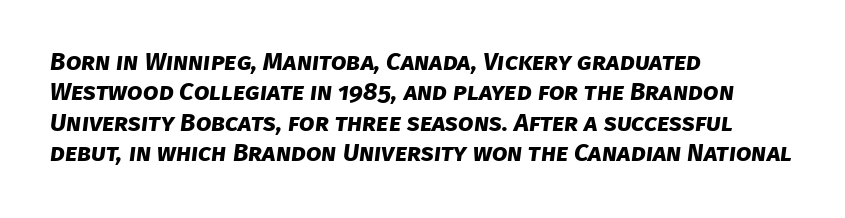
The image shows 25 px bold type; set left-aligned, line spacing 1.22x, normal letter spacing, not underlined.
